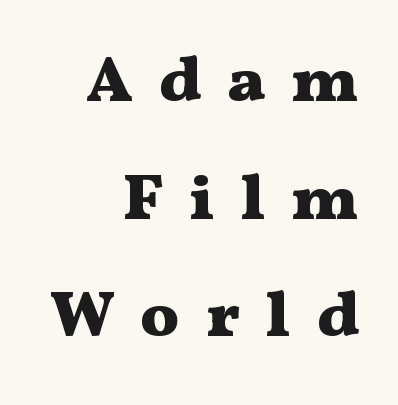
Q: Is the text bold? A: Yes.
Q: Is the text italic (slanted)? A: No, it is upright.
Q: Is the typeface a serif or a sans-serif typeface? A: Serif.
Q: Is the text underlined? A: No.
Q: How is the paragraph aligned? A: Right-aligned.
Q: Is the spacing between letters normal or unusually wide? A: Unusually wide.
Q: Width (condensed, normal, or wide)? A: Wide.
Q: Stroke contrast? A: Medium.
Q: x-height? A: Medium.
Q: Monospaced? A: No.
